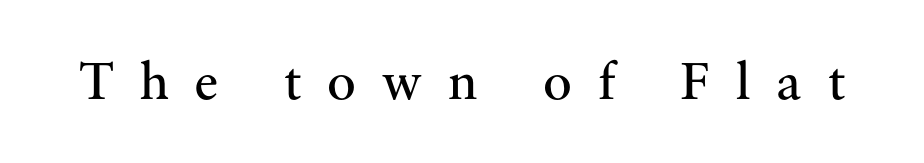
Q: Is the text bold? A: No.
Q: Is the text italic (slanted)? A: No, it is upright.
Q: Is the typeface a serif or a sans-serif typeface? A: Serif.
Q: Is the text underlined? A: No.
Q: Is the spacing between letters normal or unusually wide? A: Unusually wide.
Q: Width (condensed, normal, or wide)? A: Normal.
Q: Stroke contrast? A: Medium.
Q: x-height? A: Small.
Q: Monospaced? A: No.
